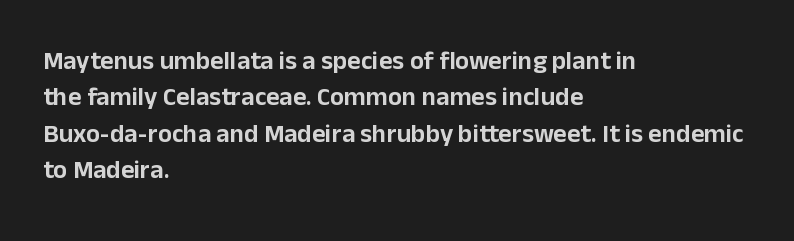
Each line starts at the same left margin while the right side varies. There is no visible air inserted between adjacent glyphs. Baseline-to-baseline distance is the conventional proportion of letter height. No italicization has been applied; the sample stays upright.
